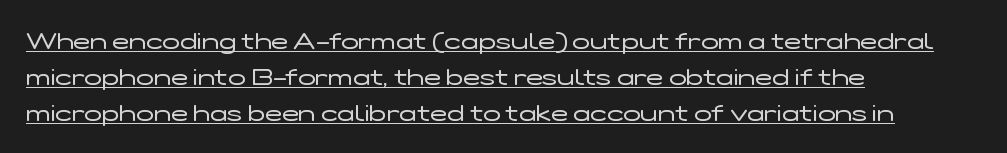
Q: Is the text bold? A: No.
Q: Is the text italic (slanted)? A: No, it is upright.
Q: Is the text underlined? A: Yes.
Q: How is the paragraph aligned? A: Left-aligned.
Q: Is the spacing between letters normal or unusually wide? A: Normal.
Q: Is the spacing between lines tight, normal or loose? A: Normal.
